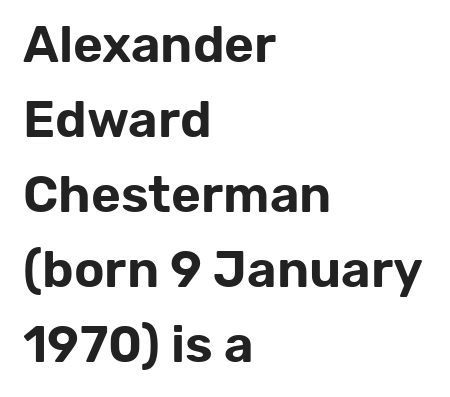
Every row of glyphs begins at an identical x-position on the left. What kind of face is this? One without serifs — a sans. Short note: letters normally spaced. What's the leading like? Ordinary, nothing unusual. The face used here is proportionally spaced, like ordinary book or web type. The specimen reads as upright at a glance.
